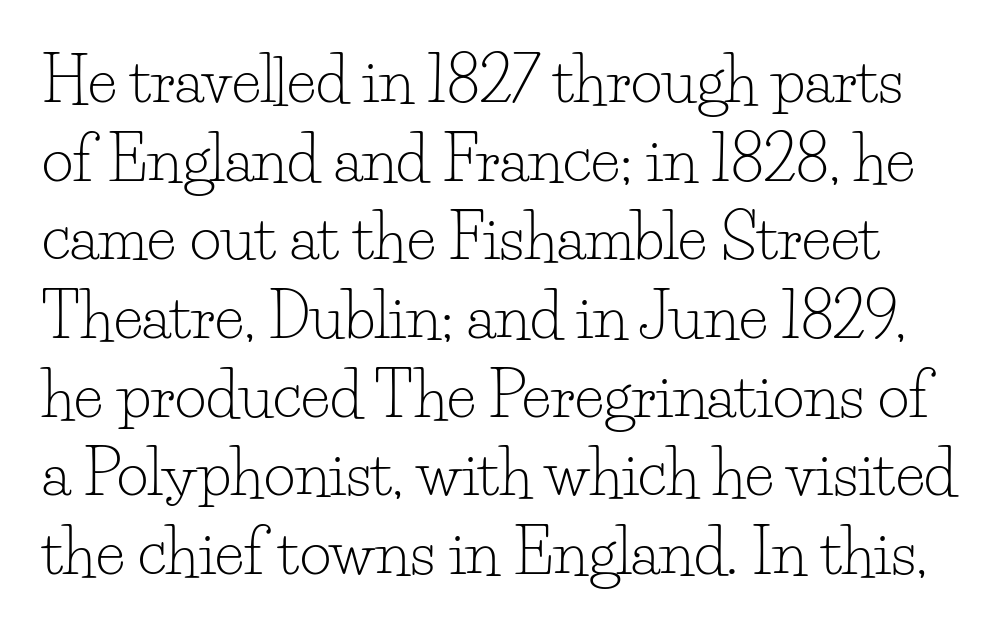
The image shows 61 px light serif type, upright; set normal line spacing (1.29x), normal letter spacing, not underlined; low stroke contrast and a small x-height.
